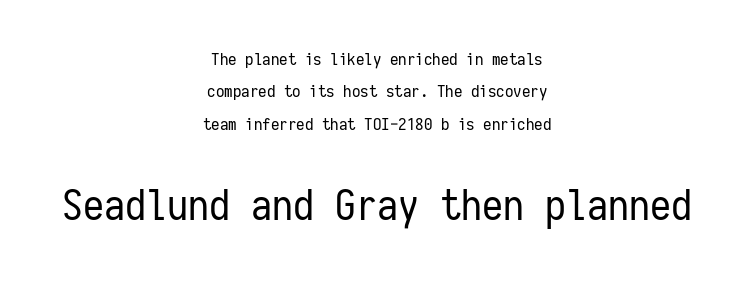
The image shows 42 px regular-weight, condensed sans-serif type, upright, monospaced; set centered, loose line spacing (1.9x), normal letter spacing, not underlined; the second (bottom) block is 2.47x larger; low stroke contrast and a medium x-height.
